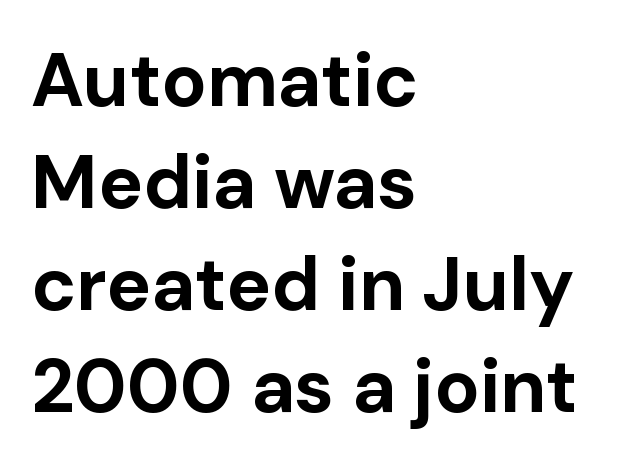
{"serif": "no", "italic": "no", "bold": "yes", "weight": "bold", "width": "normal", "stroke_contrast": "low", "x_height": "medium", "monospaced": "no", "underline": "no", "align": "left", "line_spacing": "normal", "line_spacing_ratio": 1.36, "letter_spacing": "normal", "letter_spacing_em": 0.0, "glyph_px": 75}
